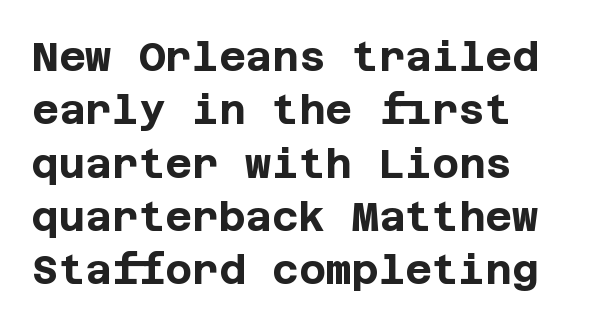
Q: Is the text bold? A: Yes.
Q: Is the text italic (slanted)? A: No, it is upright.
Q: Is the typeface a serif or a sans-serif typeface? A: Sans-serif.
Q: Is the text underlined? A: No.
Q: How is the paragraph aligned? A: Left-aligned.
Q: Is the spacing between letters normal or unusually wide? A: Normal.
Q: Is the spacing between lines tight, normal or loose? A: Normal.
Q: Width (condensed, normal, or wide)? A: Normal.
Q: Stroke contrast? A: Low.
Q: x-height? A: Large.
